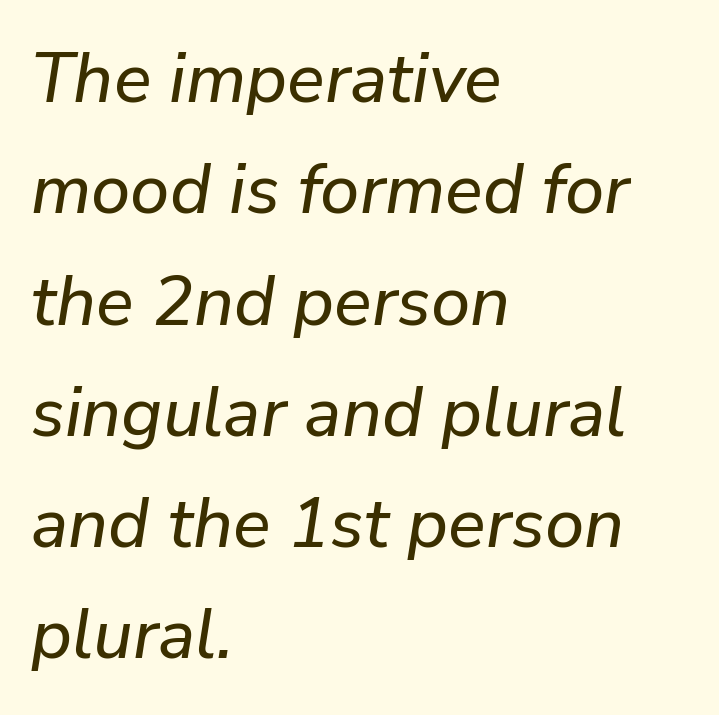
Q: Is the text italic (slanted)? A: Yes, it leans right by about 9 degrees.
Q: Is the text underlined? A: No.
Q: How is the paragraph aligned? A: Left-aligned.
Q: Is the spacing between letters normal or unusually wide? A: Normal.
Q: Is the spacing between lines tight, normal or loose? A: Normal.
Q: Width (condensed, normal, or wide)? A: Normal.
Q: Stroke contrast? A: Low.
Q: x-height? A: Medium.
Q: Monospaced? A: No.
